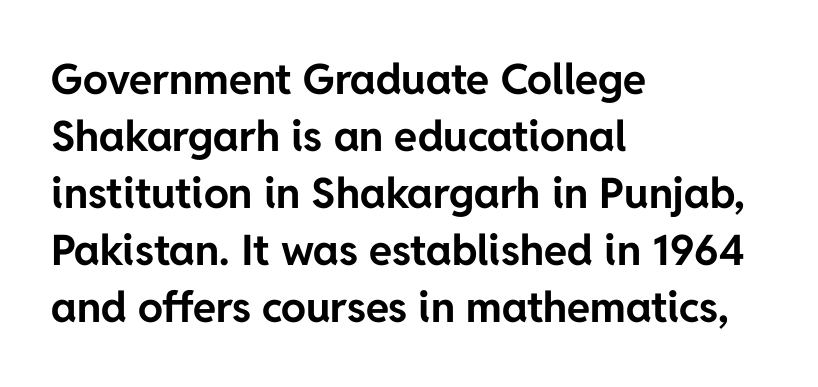
Q: Is the text bold? A: Yes.
Q: Is the text italic (slanted)? A: No, it is upright.
Q: Is the typeface a serif or a sans-serif typeface? A: Sans-serif.
Q: Is the text underlined? A: No.
Q: How is the paragraph aligned? A: Left-aligned.
Q: Is the spacing between letters normal or unusually wide? A: Normal.
Q: Is the spacing between lines tight, normal or loose? A: Normal.
Q: Width (condensed, normal, or wide)? A: Normal.
Q: Stroke contrast? A: Low.
Q: x-height? A: Medium.
Q: Monospaced? A: No.
